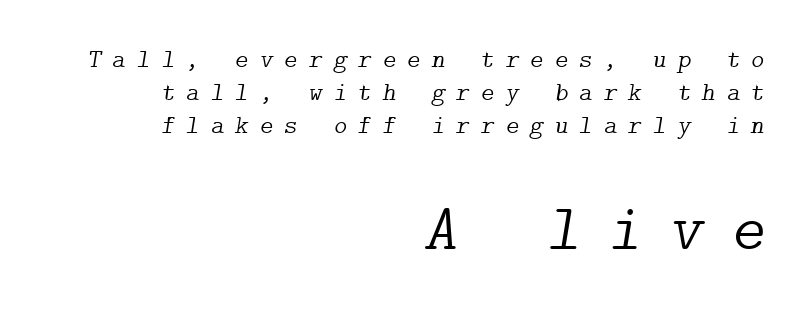
Q: Is the text bold? A: No.
Q: Is the text italic (slanted)? A: Yes, it leans right by about 9 degrees.
Q: Is the typeface a serif or a sans-serif typeface? A: Serif.
Q: Is the text underlined? A: No.
Q: How is the paragraph aligned? A: Right-aligned.
Q: Is the spacing between letters normal or unusually wide? A: Unusually wide.
Q: Is the spacing between lines tight, normal or loose? A: Normal.
Q: Which block of text is set in a larger size, the first (top) or the second (bottom)? A: The second (bottom) one.
Q: Width (condensed, normal, or wide)? A: Normal.
Q: Stroke contrast? A: Low.
Q: x-height? A: Medium.
